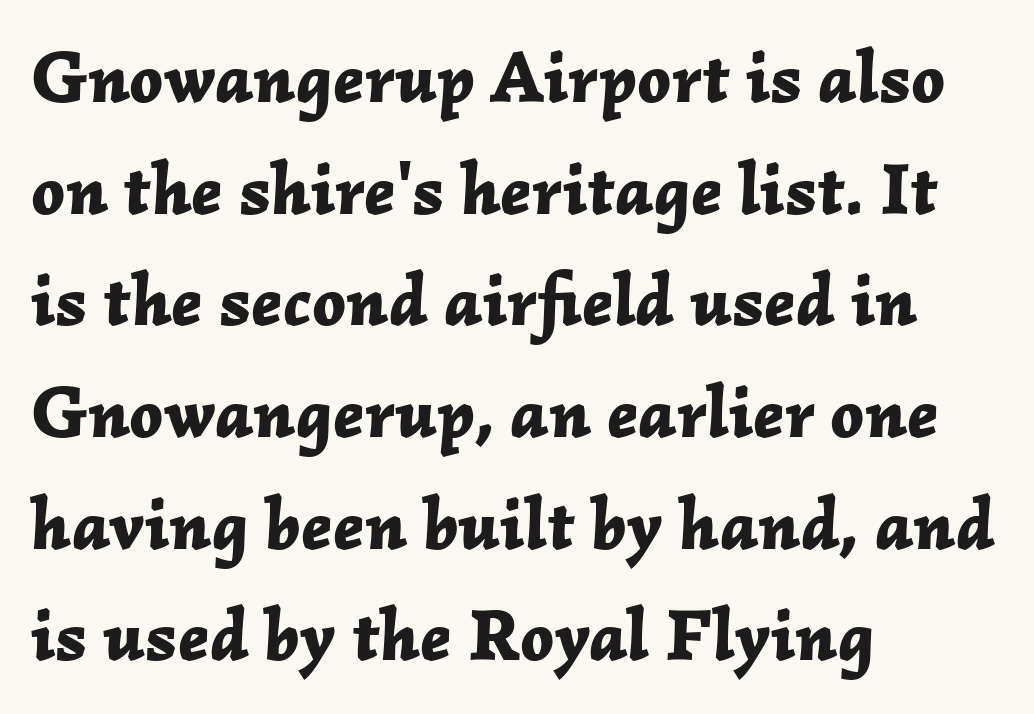
Nobody touched the tracking dial on this one. Honestly, the row spacing looks completely unremarkable. Strong, thick strokes mark this as bold type. The glyphs look as if they've been sheared to an angle.
